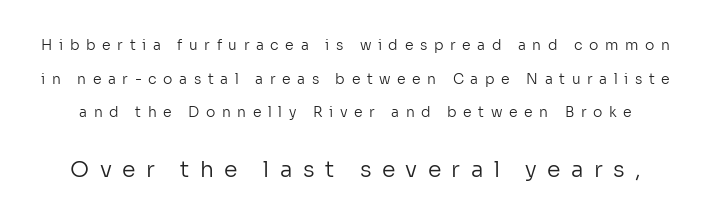
Q: Is the text bold? A: No.
Q: Is the text italic (slanted)? A: No, it is upright.
Q: Is the text underlined? A: No.
Q: Is the spacing between letters normal or unusually wide? A: Unusually wide.
Q: Is the spacing between lines tight, normal or loose? A: Loose.
Q: Which block of text is set in a larger size, the first (top) or the second (bottom)? A: The second (bottom) one.
